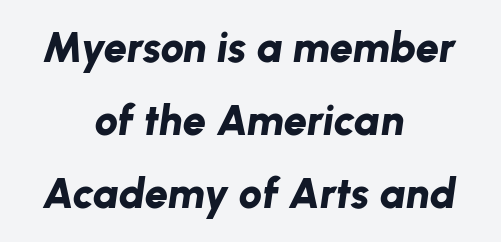
The image shows 42 px bold type, italic (leaning right); set centered, line spacing 1.74x, normal letter spacing, not underlined; low stroke contrast and a medium x-height.
